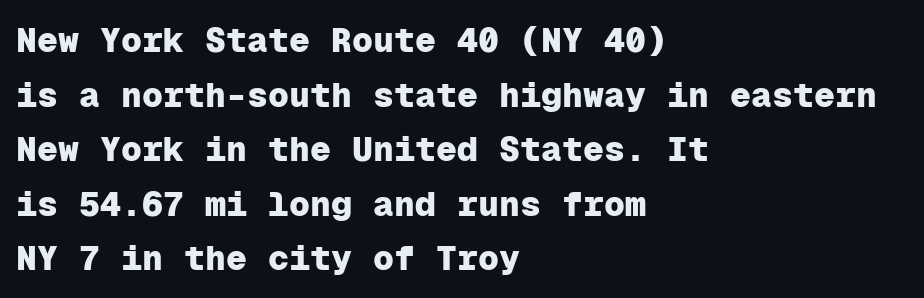
The image shows 35 px heavy sans-serif type, upright, monospaced; set left-aligned, normal line spacing (1.56x), normal letter spacing, not underlined; low stroke contrast and a medium x-height.
